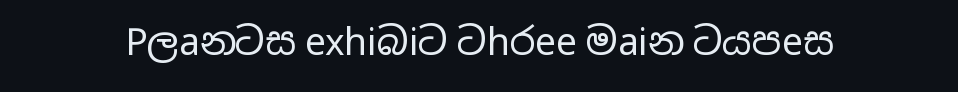
{"serif": "no", "italic": "no", "bold": "no", "weight": "regular", "width": "wide", "stroke_contrast": "low", "x_height": "medium", "monospaced": "no", "underline": "no", "letter_spacing": "normal", "letter_spacing_em": 0.0, "glyph_px": 37}
